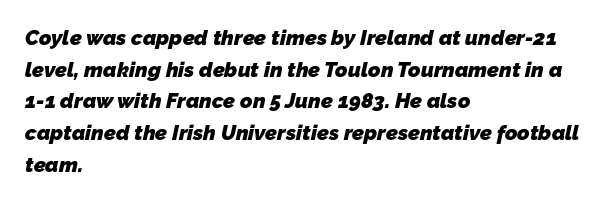
The image shows 21 px bold type; set left-aligned, normal line spacing (1.51x), normal letter spacing, not underlined.
